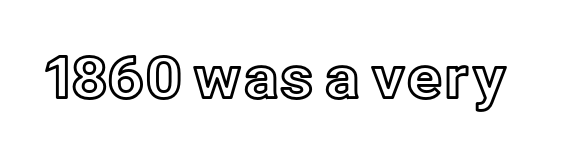
Q: Is the text italic (slanted)? A: No, it is upright.
Q: Is the text underlined? A: No.
Q: Is the spacing between letters normal or unusually wide? A: Normal.
Q: Width (condensed, normal, or wide)? A: Normal.
Q: x-height? A: Medium.
Q: Monospaced? A: No.
